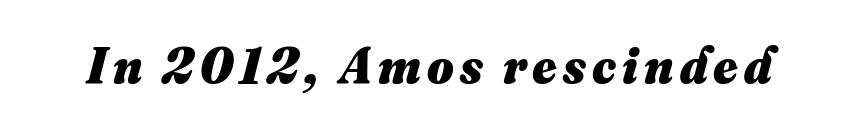
{"bold": "yes", "weight": "heavy", "width": "normal", "stroke_contrast": "medium", "x_height": "small", "monospaced": "no", "underline": "no", "glyph_px": 51}
